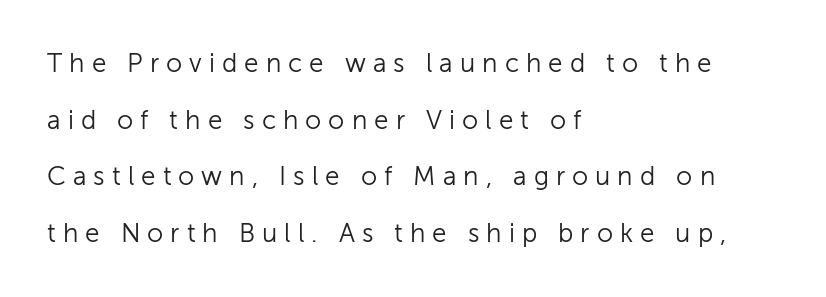
These lines stack with their left ends in a neat column. Beneath every word, the page is bare. The lines are spread far apart with generous leading. Every stem runs plumb, perpendicular to the baseline. Is the type heavy? It reads as light-to-regular instead.
